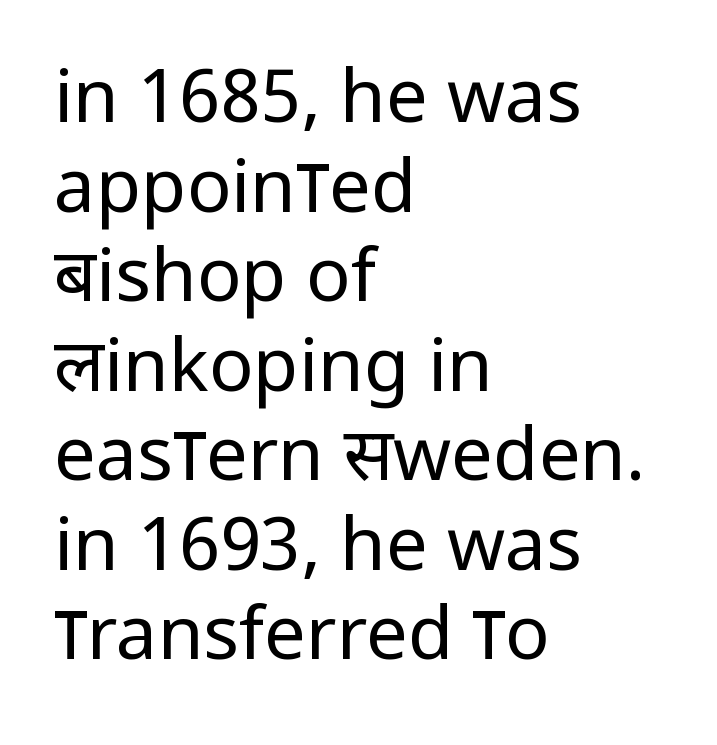
Think of a printed novel: that variable character pitch is what you see here. Which margin do the lines hug? The left one — the right edge is uneven. The zone under the glyphs is completely vacant. Between one letter and the next there's only the usual sliver of space. Characters remain perfectly vertical along every line. Unlike a traditional serif, this face leaves its strokes unadorned.
